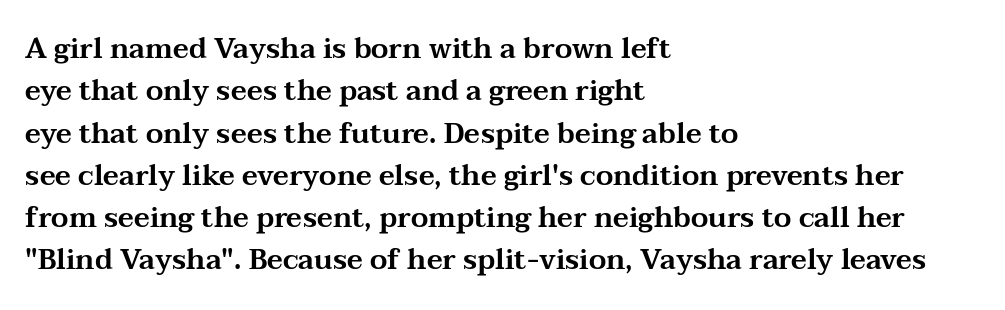
{"serif": "yes", "italic": "no", "width": "wide", "stroke_contrast": "medium", "x_height": "medium", "monospaced": "no", "underline": "no", "align": "left", "line_spacing": "normal", "line_spacing_ratio": 1.51, "letter_spacing": "normal", "letter_spacing_em": 0.0, "glyph_px": 28}
